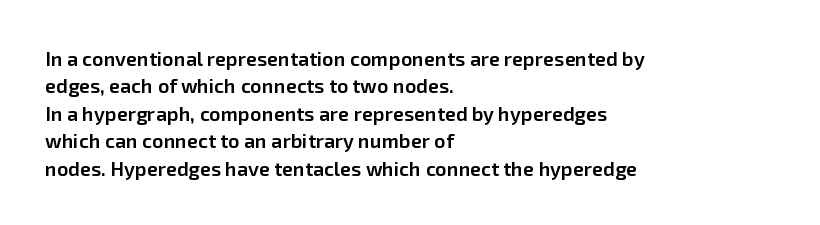
The image shows 20 px text type, upright; set left-aligned, normal line spacing (1.37x), normal letter spacing, not underlined.
